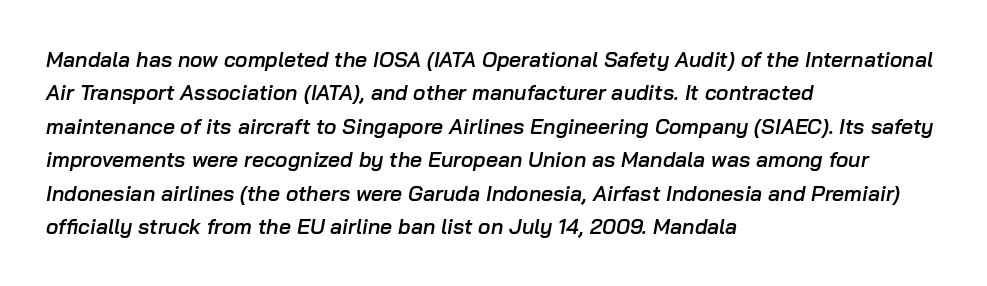
Q: Is the text bold? A: Semi-bold.
Q: Is the text italic (slanted)? A: Yes, it leans right by about 10 degrees.
Q: Is the text underlined? A: No.
Q: How is the paragraph aligned? A: Left-aligned.
Q: Is the spacing between letters normal or unusually wide? A: Normal.
Q: Is the spacing between lines tight, normal or loose? A: Normal.
